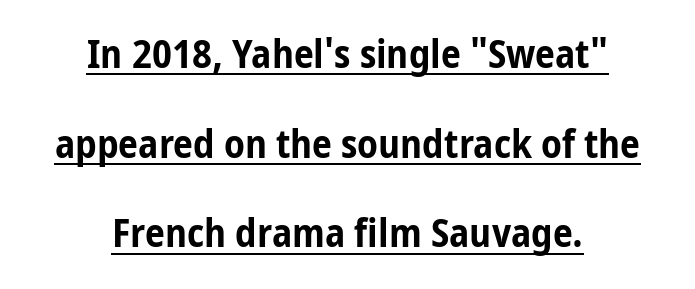
Q: Is the text bold? A: Yes.
Q: Is the text italic (slanted)? A: No, it is upright.
Q: Is the typeface a serif or a sans-serif typeface? A: Sans-serif.
Q: Is the text underlined? A: Yes.
Q: How is the paragraph aligned? A: Centered.
Q: Is the spacing between letters normal or unusually wide? A: Normal.
Q: Is the spacing between lines tight, normal or loose? A: Loose.
Q: Width (condensed, normal, or wide)? A: Condensed.
Q: Stroke contrast? A: Low.
Q: x-height? A: Medium.
Q: Monospaced? A: No.
